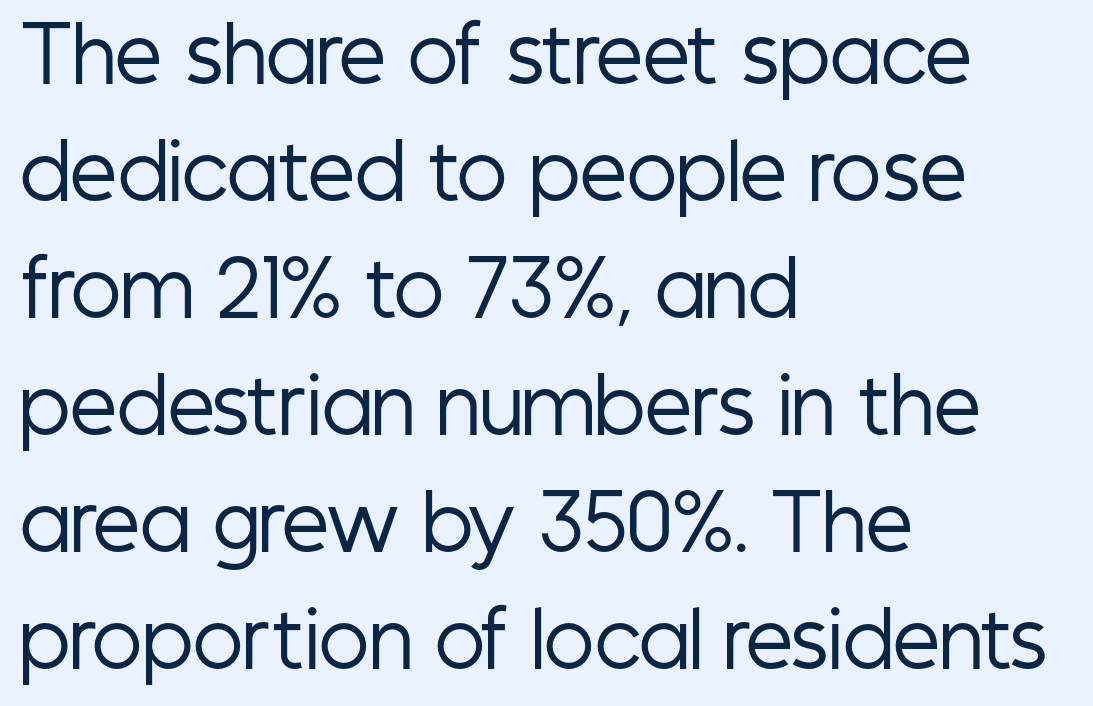
The image shows 75 px regular-weight, condensed sans-serif type, upright; set left-aligned, normal line spacing (1.56x), normal letter spacing, not underlined; low stroke contrast and a medium x-height.
